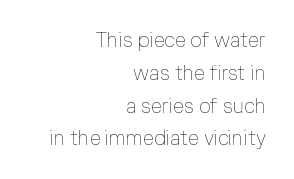
{"italic": "no", "bold": "no", "underline": "no", "align": "right", "line_spacing": "normal", "line_spacing_ratio": 1.64, "letter_spacing": "normal", "letter_spacing_em": 0.0, "glyph_px": 20}
